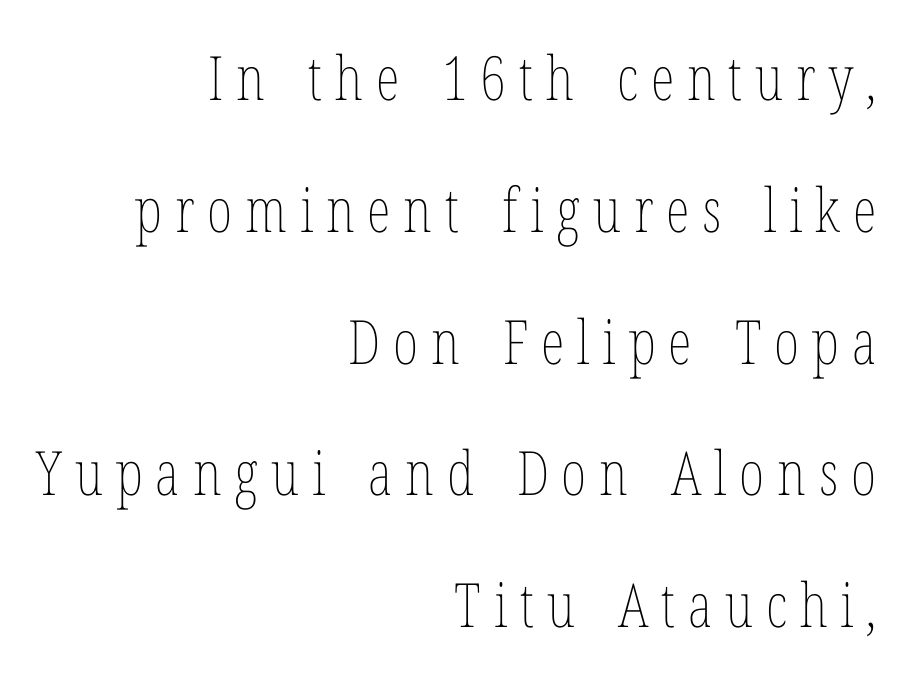
{"italic": "no", "bold": "no", "weight": "thin", "width": "condensed", "stroke_contrast": "low", "x_height": "medium", "monospaced": "no", "underline": "no", "align": "right", "line_spacing": "loose", "line_spacing_ratio": 2.16, "letter_spacing": "wide", "letter_spacing_em": 0.21, "glyph_px": 61}
